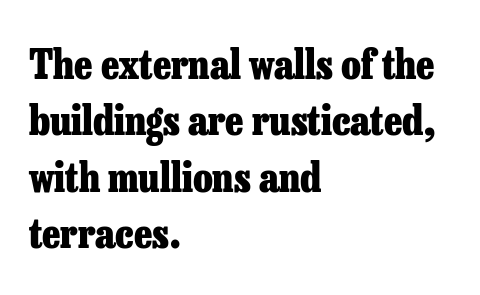
{"serif": "yes", "italic": "no", "bold": "yes", "weight": "heavy", "width": "normal", "stroke_contrast": "low", "x_height": "medium", "monospaced": "no", "underline": "no", "align": "left", "line_spacing": "normal", "line_spacing_ratio": 1.41, "letter_spacing": "normal", "letter_spacing_em": 0.0, "glyph_px": 40}
